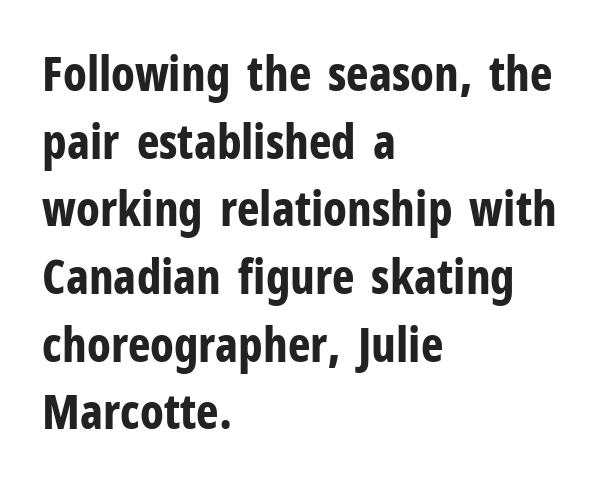
{"serif": "no", "italic": "no", "bold": "yes", "weight": "bold", "width": "condensed", "stroke_contrast": "low", "x_height": "medium", "monospaced": "no", "underline": "no", "align": "left", "line_spacing": "normal", "line_spacing_ratio": 1.41, "letter_spacing": "normal", "letter_spacing_em": 0.0, "glyph_px": 48}
